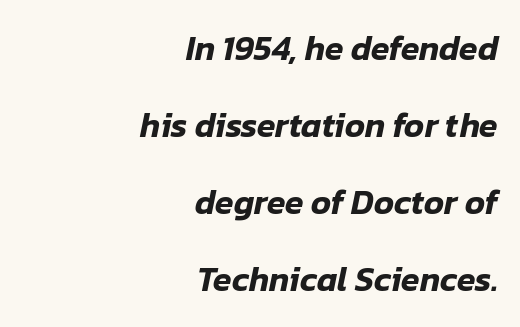
{"italic": "yes", "lean": "right", "slant_degrees": 12, "width": "normal", "stroke_contrast": "low", "x_height": "medium", "monospaced": "no", "underline": "no", "align": "right", "line_spacing": "loose", "line_spacing_ratio": 2.26, "letter_spacing": "normal", "letter_spacing_em": 0.0, "glyph_px": 34}
